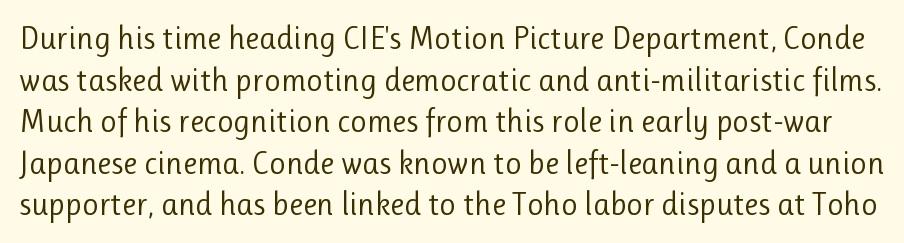
The image shows 32 px regular-weight sans-serif type, upright; set normal line spacing (1.3x), normal letter spacing, not underlined; low stroke contrast and a medium x-height.
